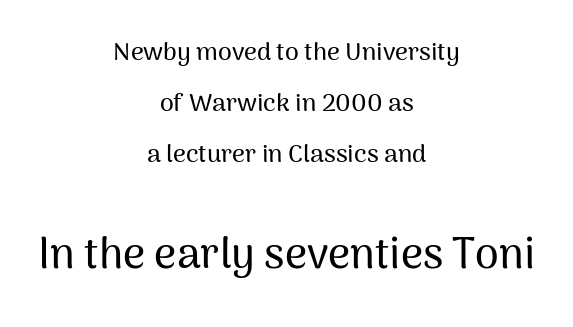
Nobody drew a line under any word here. Note the varied advance widths — an 'i' is clearly narrower than an 'm'. A typesetter would call this zero additional tracking. The rendering positions every line midway between the sides. Character size in the trailing block exceeds that of the leading block. Each new line begins a long way beneath the previous one.
